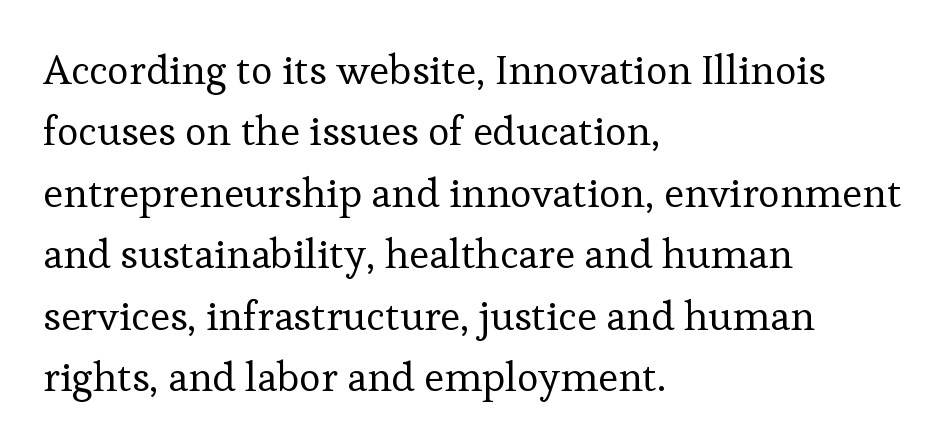
{"serif": "yes", "italic": "no", "bold": "no", "weight": "regular", "width": "normal", "stroke_contrast": "low", "x_height": "medium", "monospaced": "no", "underline": "no", "align": "left", "line_spacing": "normal", "line_spacing_ratio": 1.5, "letter_spacing": "normal", "letter_spacing_em": 0.0, "glyph_px": 41}
